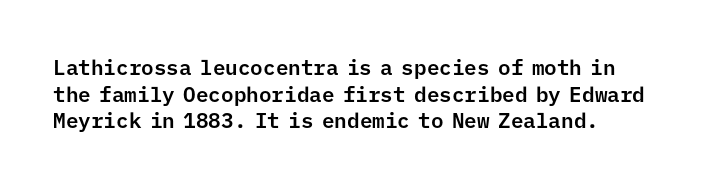
One glance says typical: line gaps are just what's usual. Honestly, the letter spacing is just normal — you wouldn't notice it. Posture: straight, roman, zero tilt. The zone under the glyphs is completely vacant.
